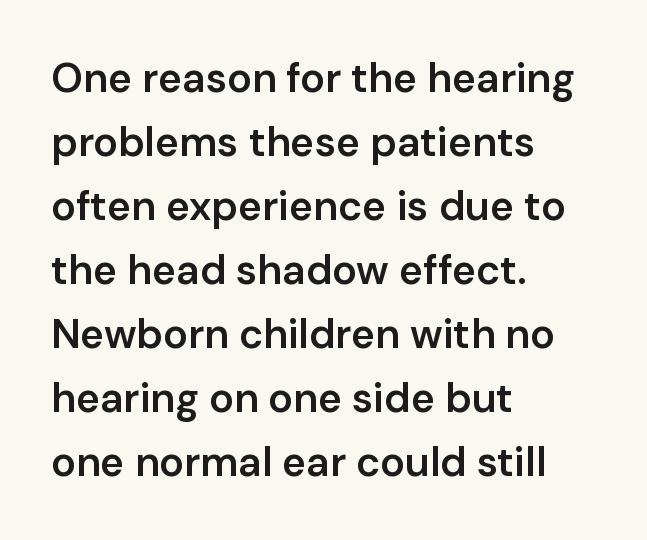
A bit beefed up — I'd call it semibold rather than bold. The compositor pushed each line to the left boundary. Style check: upright. Beneath every word, the page is bare. This sample uses plain, unmodified letter spacing.
